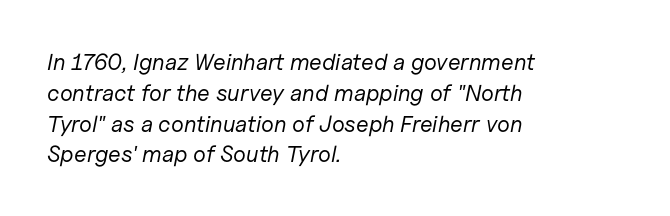
Q: Is the text bold? A: No.
Q: Is the text italic (slanted)? A: Yes, it leans right by about 11 degrees.
Q: Is the text underlined? A: No.
Q: How is the paragraph aligned? A: Left-aligned.
Q: Is the spacing between letters normal or unusually wide? A: Normal.
Q: Is the spacing between lines tight, normal or loose? A: Normal.
